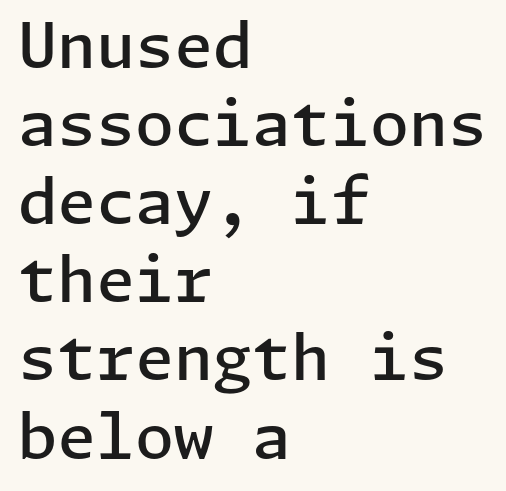
Q: Is the text bold? A: Semi-bold.
Q: Is the text italic (slanted)? A: No, it is upright.
Q: Is the typeface a serif or a sans-serif typeface? A: Sans-serif.
Q: Is the text underlined? A: No.
Q: How is the paragraph aligned? A: Left-aligned.
Q: Is the spacing between letters normal or unusually wide? A: Normal.
Q: Width (condensed, normal, or wide)? A: Normal.
Q: Stroke contrast? A: Low.
Q: x-height? A: Medium.
